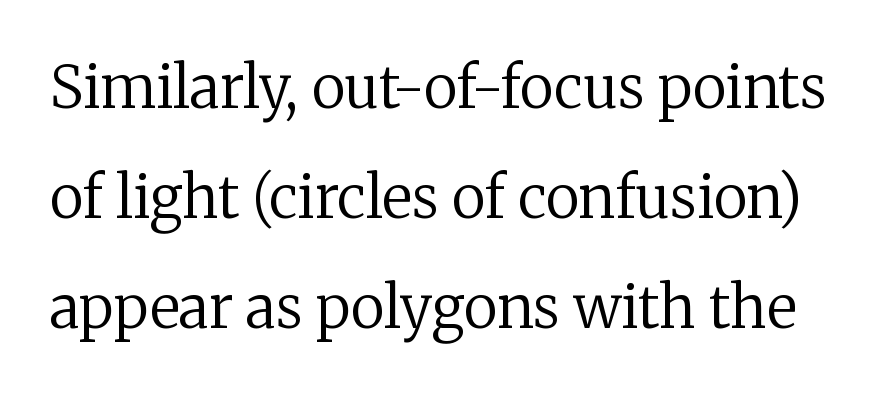
The image shows 58 px regular-weight serif type, upright; set loose line spacing (1.9x), normal letter spacing, not underlined; low stroke contrast and a medium x-height.
